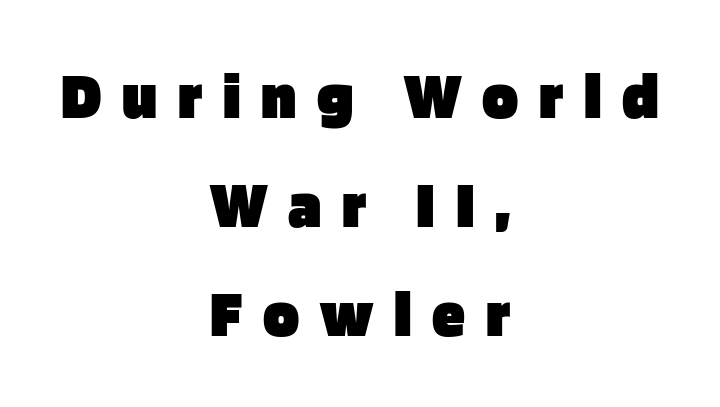
Check under the words: just untouched page. Evenly set lines give the paragraph a standard silhouette. These lines stack symmetrically, like a column narrowing and widening about its center. Compared with an ordinary text face, these strokes are far heavier — a full bold. Letterform terminals end flat and unadorned throughout the passage.
